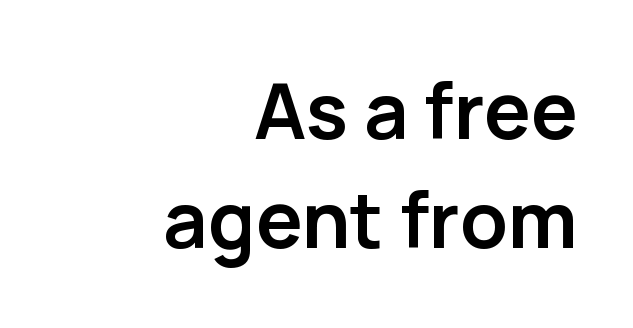
Q: Is the text bold? A: Yes.
Q: Is the text italic (slanted)? A: No, it is upright.
Q: Is the typeface a serif or a sans-serif typeface? A: Sans-serif.
Q: Is the text underlined? A: No.
Q: How is the paragraph aligned? A: Right-aligned.
Q: Is the spacing between letters normal or unusually wide? A: Normal.
Q: Is the spacing between lines tight, normal or loose? A: Normal.
Q: Width (condensed, normal, or wide)? A: Normal.
Q: Stroke contrast? A: Low.
Q: x-height? A: Medium.
Q: Monospaced? A: No.
